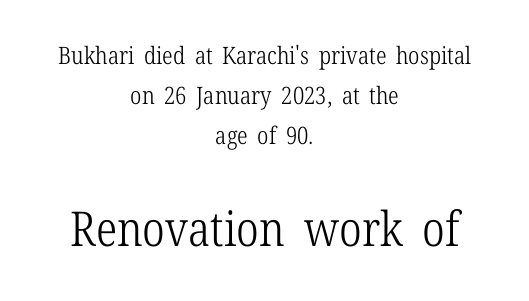
Q: Is the text bold? A: No.
Q: Is the text italic (slanted)? A: No, it is upright.
Q: Is the typeface a serif or a sans-serif typeface? A: Serif.
Q: Is the text underlined? A: No.
Q: How is the paragraph aligned? A: Centered.
Q: Is the spacing between letters normal or unusually wide? A: Normal.
Q: Is the spacing between lines tight, normal or loose? A: Normal.
Q: Which block of text is set in a larger size, the first (top) or the second (bottom)? A: The second (bottom) one.
Q: Width (condensed, normal, or wide)? A: Condensed.
Q: Stroke contrast? A: Low.
Q: x-height? A: Medium.
Q: Monospaced? A: No.
